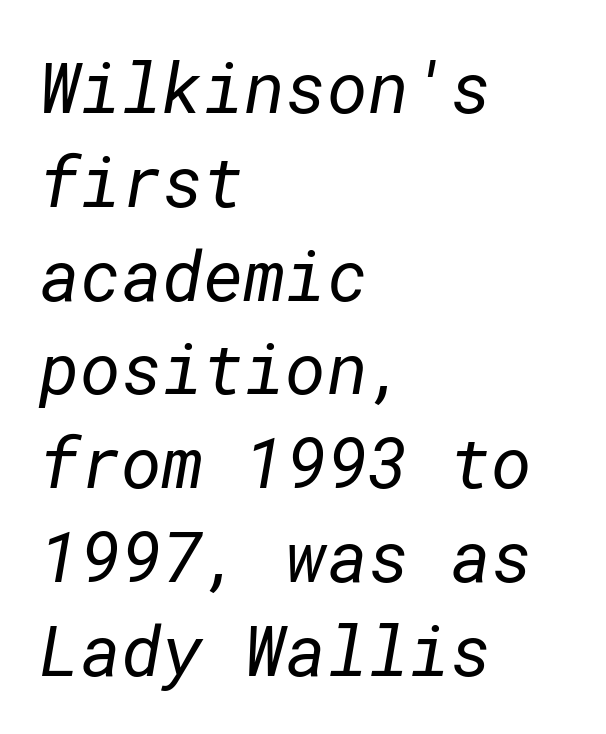
The rendering keeps characters at their native spacing. The line-height multiplier appears to be the usual default. Font category for this specimen: sans-serif. A clean baseline with only descenders dipping below it.
